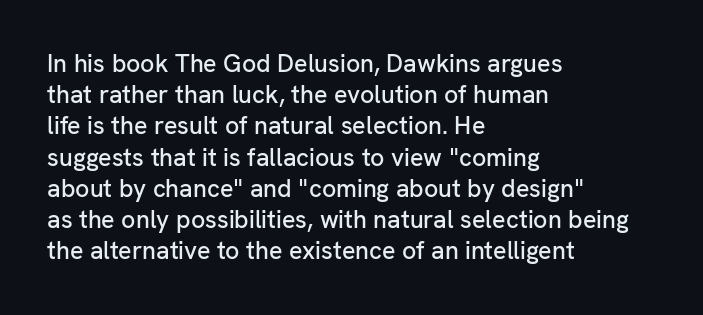
{"italic": "no", "underline": "no", "align": "left", "line_spacing": "normal", "line_spacing_ratio": 1.25, "letter_spacing": "normal", "letter_spacing_em": 0.0, "glyph_px": 25}
